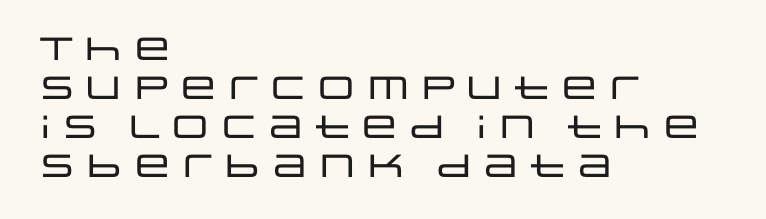
Q: Is the text italic (slanted)? A: No, it is upright.
Q: Is the typeface a serif or a sans-serif typeface? A: Sans-serif.
Q: Is the text underlined? A: No.
Q: How is the paragraph aligned? A: Left-aligned.
Q: Is the spacing between letters normal or unusually wide? A: Normal.
Q: Width (condensed, normal, or wide)? A: Wide.
Q: Stroke contrast? A: Low.
Q: x-height? A: Large.
Q: Monospaced? A: No.
